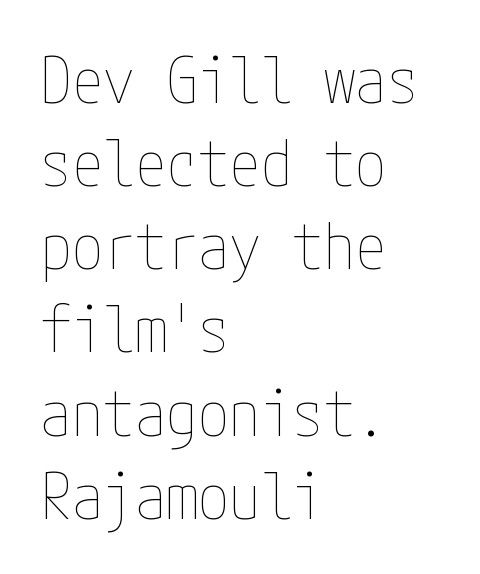
Q: Is the text bold? A: No.
Q: Is the text italic (slanted)? A: No, it is upright.
Q: Is the text underlined? A: No.
Q: How is the paragraph aligned? A: Left-aligned.
Q: Is the spacing between letters normal or unusually wide? A: Normal.
Q: Is the spacing between lines tight, normal or loose? A: Normal.
Q: Width (condensed, normal, or wide)? A: Condensed.
Q: Stroke contrast? A: Low.
Q: x-height? A: Medium.
